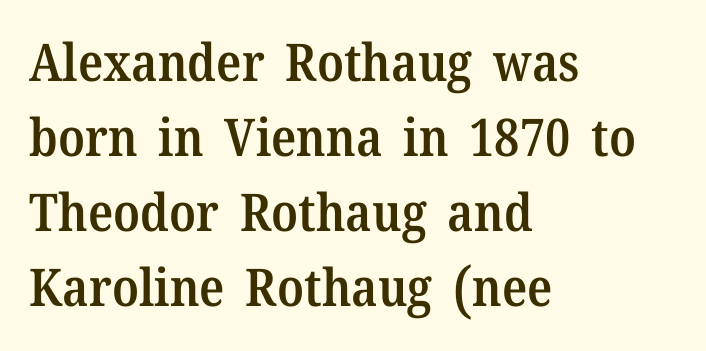
The image shows 52 px semibold serif type, upright; set left-aligned, normal line spacing (1.44x), normal letter spacing, not underlined; medium stroke contrast and a medium x-height.
